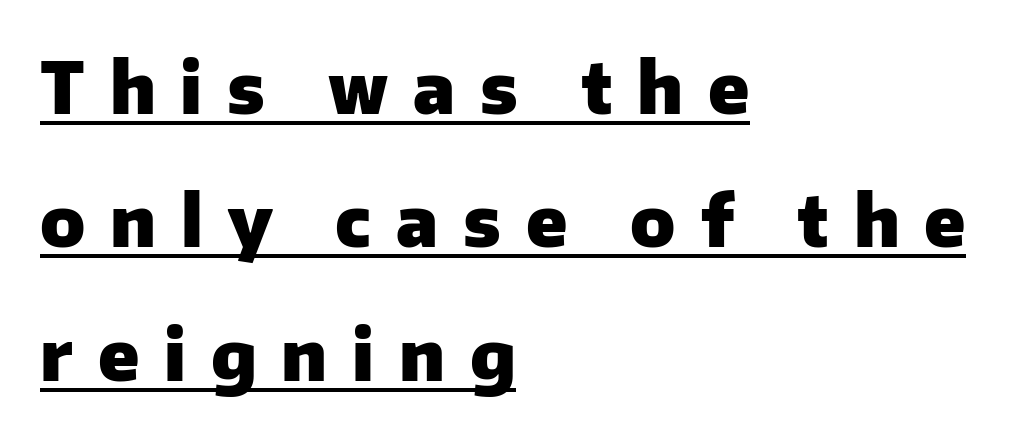
Proportional: the letters do not fall into vertical columns. The sample has been set heavy, in full bold. Serif or sans? Sans — the stroke terminals are bare. Compared with typical body copy, the letter spacing here is much looser.
